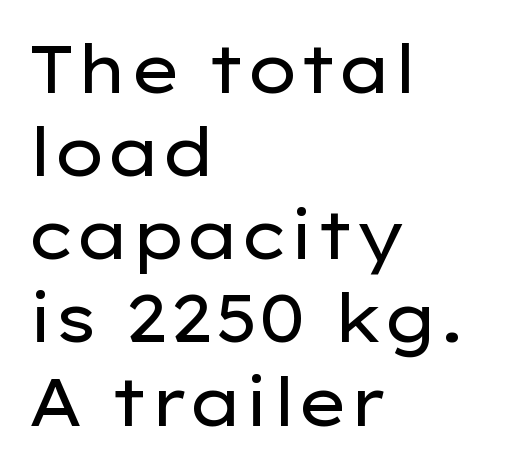
Q: Is the text bold? A: No.
Q: Is the text italic (slanted)? A: No, it is upright.
Q: Is the typeface a serif or a sans-serif typeface? A: Sans-serif.
Q: Is the text underlined? A: No.
Q: How is the paragraph aligned? A: Left-aligned.
Q: Is the spacing between letters normal or unusually wide? A: Normal.
Q: Is the spacing between lines tight, normal or loose? A: Normal.
Q: Width (condensed, normal, or wide)? A: Wide.
Q: Stroke contrast? A: Low.
Q: x-height? A: Medium.
Q: Monospaced? A: No.
